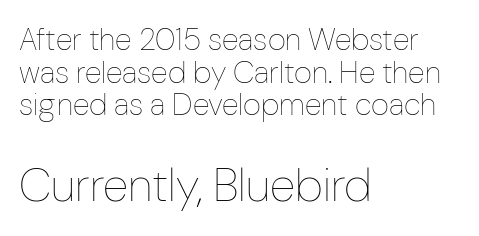
{"italic": "no", "bold": "no", "weight": "thin", "width": "condensed", "stroke_contrast": "low", "x_height": "medium", "monospaced": "no", "underline": "no", "align": "left", "line_spacing": "tight", "line_spacing_ratio": 1.05, "letter_spacing": "normal", "letter_spacing_em": 0.0, "larger_block": "second", "size_ratio": 1.52, "glyph_px": 47}
